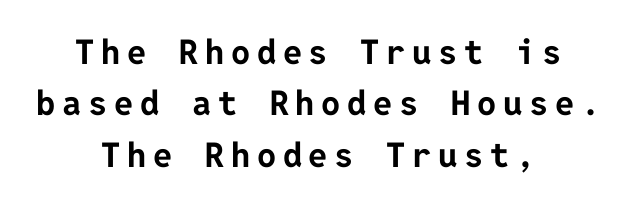
Q: Is the text bold? A: Yes.
Q: Is the text italic (slanted)? A: No, it is upright.
Q: Is the typeface a serif or a sans-serif typeface? A: Sans-serif.
Q: Is the text underlined? A: No.
Q: How is the paragraph aligned? A: Centered.
Q: Is the spacing between letters normal or unusually wide? A: Unusually wide.
Q: Is the spacing between lines tight, normal or loose? A: Normal.
Q: Width (condensed, normal, or wide)? A: Normal.
Q: Stroke contrast? A: Low.
Q: x-height? A: Medium.
